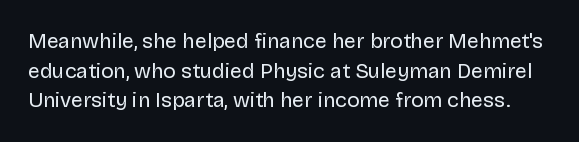
{"italic": "no", "bold": "no", "underline": "no", "line_spacing": "normal", "line_spacing_ratio": 1.41, "letter_spacing": "normal", "letter_spacing_em": 0.0, "glyph_px": 21}
